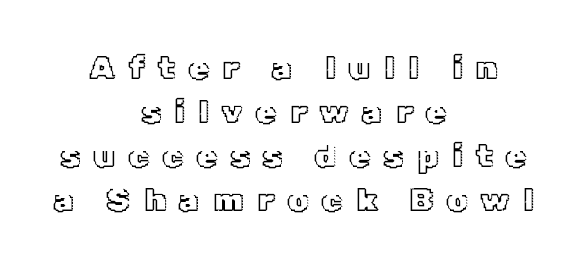
{"italic": "no", "width": "normal", "x_height": "medium", "monospaced": "no", "underline": "no", "align": "center", "line_spacing": "normal", "line_spacing_ratio": 1.33, "letter_spacing": "wide", "letter_spacing_em": 0.4, "glyph_px": 33}
